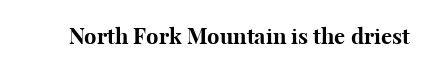
The image shows 22 px bold type, upright; set normal letter spacing, not underlined.
